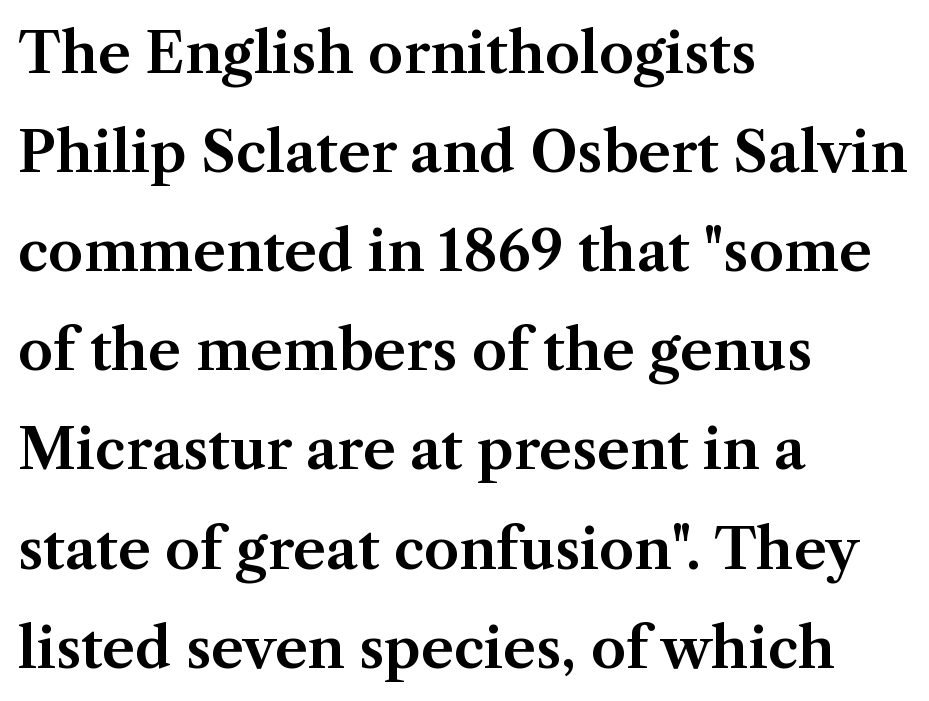
When letters stand straight like this, we call the style roman or upright. Only glyphs here, with clear space below each row. The rendering uses natural spacing where letterforms have individual widths. Regarding serifs, this sample has them. The passage is arranged the way most books set body copy — flush left. Standard letterfit; no display-style spreading of the glyphs.
